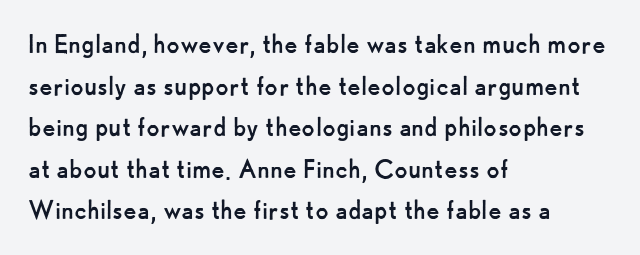
{"serif": "no", "italic": "no", "bold": "no", "weight": "regular", "width": "normal", "stroke_contrast": "low", "x_height": "small", "monospaced": "no", "underline": "no", "align": "left", "line_spacing": "normal", "line_spacing_ratio": 1.34, "letter_spacing": "normal", "letter_spacing_em": 0.0, "glyph_px": 31}
